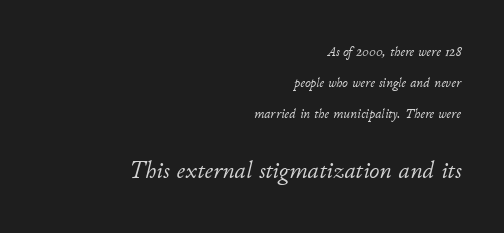
The image shows 25 px text type, italic (leaning right); set right-aligned, loose line spacing (2.22x), normal letter spacing, not underlined; the second (bottom) block is 1.79x larger.
